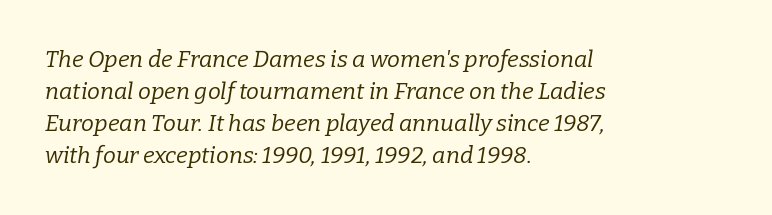
The image shows 23 px text type, italic (leaning right); set left-aligned, normal line spacing (1.39x), normal letter spacing, not underlined.
